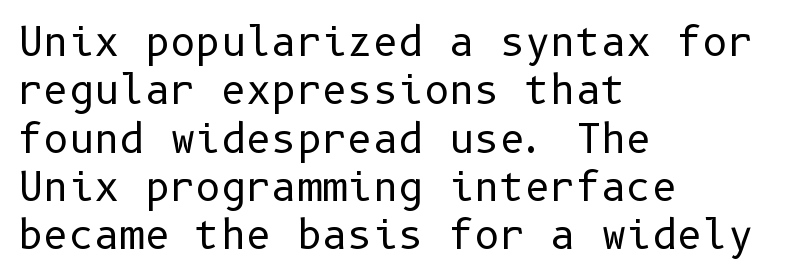
{"serif": "no", "italic": "no", "bold": "no", "weight": "regular", "width": "normal", "stroke_contrast": "low", "x_height": "medium", "underline": "no", "align": "left", "line_spacing_ratio": 1.24, "letter_spacing": "normal", "letter_spacing_em": 0.0, "glyph_px": 39}
